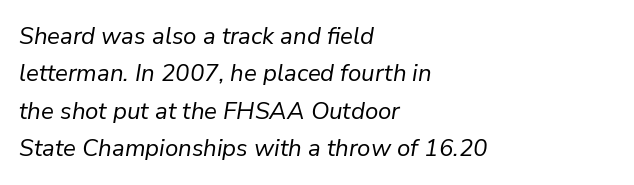
Q: Is the text bold? A: No.
Q: Is the text italic (slanted)? A: Yes, it leans right by about 9 degrees.
Q: Is the text underlined? A: No.
Q: How is the paragraph aligned? A: Left-aligned.
Q: Is the spacing between letters normal or unusually wide? A: Normal.
Q: Is the spacing between lines tight, normal or loose? A: Normal.
